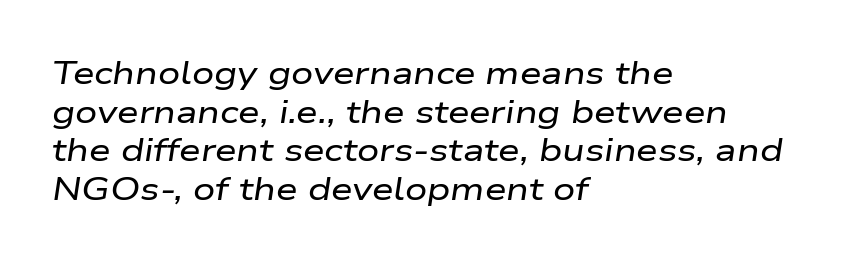
The image shows 31 px wide type, italic (leaning right); set left-aligned, normal line spacing (1.25x), normal letter spacing, not underlined; low stroke contrast and a medium x-height.
